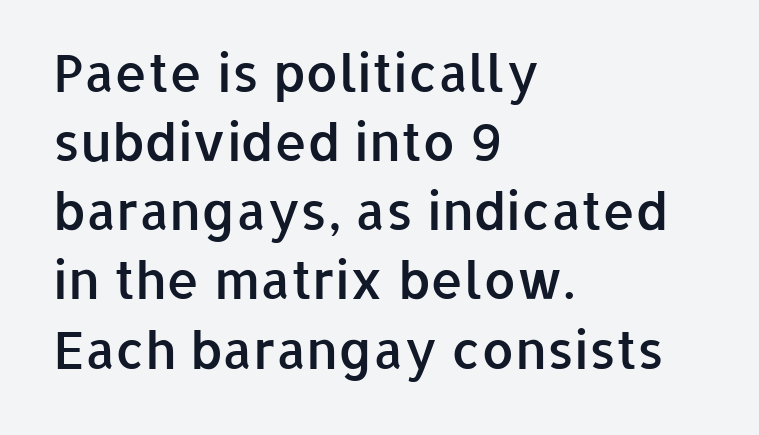
Q: Is the text bold? A: Semi-bold.
Q: Is the text italic (slanted)? A: No, it is upright.
Q: Is the typeface a serif or a sans-serif typeface? A: Sans-serif.
Q: Is the text underlined? A: No.
Q: How is the paragraph aligned? A: Left-aligned.
Q: Is the spacing between letters normal or unusually wide? A: Normal.
Q: Is the spacing between lines tight, normal or loose? A: Normal.
Q: Width (condensed, normal, or wide)? A: Normal.
Q: Stroke contrast? A: Low.
Q: x-height? A: Medium.
Q: Monospaced? A: No.
